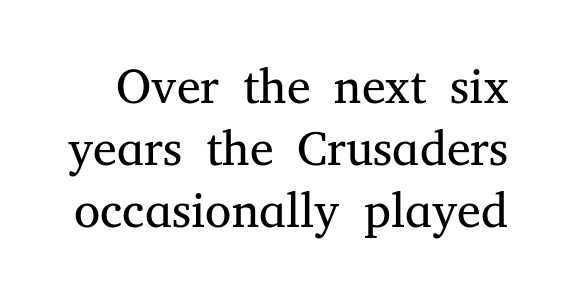
Q: Is the text bold? A: No.
Q: Is the text italic (slanted)? A: No, it is upright.
Q: Is the typeface a serif or a sans-serif typeface? A: Serif.
Q: Is the text underlined? A: No.
Q: Is the spacing between letters normal or unusually wide? A: Normal.
Q: Is the spacing between lines tight, normal or loose? A: Normal.
Q: Width (condensed, normal, or wide)? A: Normal.
Q: Stroke contrast? A: Medium.
Q: x-height? A: Medium.
Q: Monospaced? A: No.
